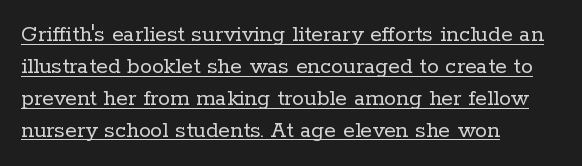
{"italic": "no", "bold": "no", "underline": "yes", "align": "left", "line_spacing": "normal", "line_spacing_ratio": 1.33, "letter_spacing": "normal", "letter_spacing_em": 0.0, "glyph_px": 24}
